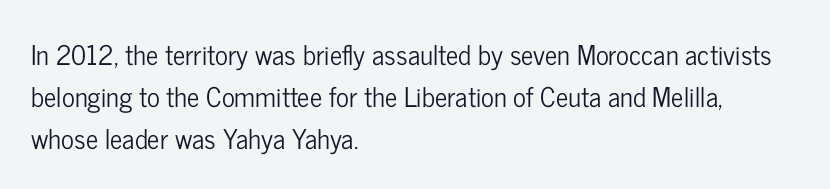
{"italic": "no", "underline": "no", "align": "left", "line_spacing": "normal", "line_spacing_ratio": 1.56, "letter_spacing": "normal", "letter_spacing_em": 0.0, "glyph_px": 27}
